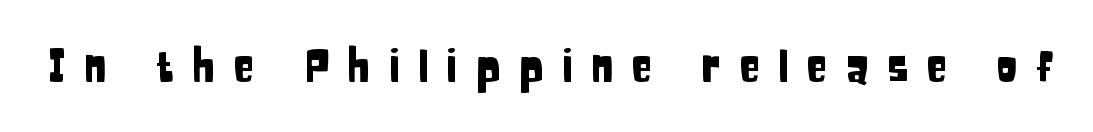
Q: Is the text italic (slanted)? A: No, it is upright.
Q: Is the typeface a serif or a sans-serif typeface? A: Sans-serif.
Q: Is the text underlined? A: No.
Q: Is the spacing between letters normal or unusually wide? A: Unusually wide.
Q: Width (condensed, normal, or wide)? A: Condensed.
Q: Stroke contrast? A: Low.
Q: x-height? A: Large.
Q: Monospaced? A: No.
